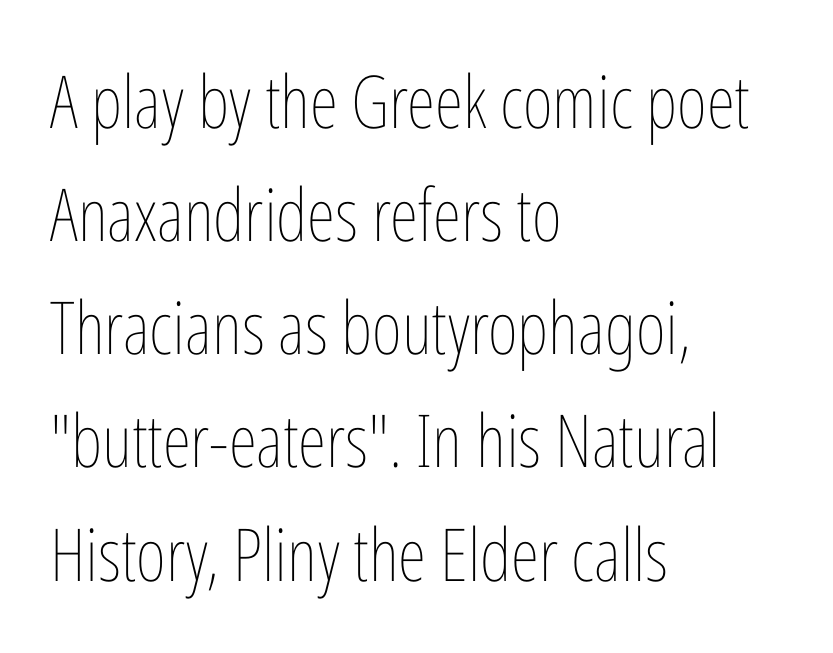
The image shows 73 px thin, condensed type, upright; set left-aligned, normal line spacing (1.55x), normal letter spacing, not underlined; low stroke contrast and a medium x-height.
